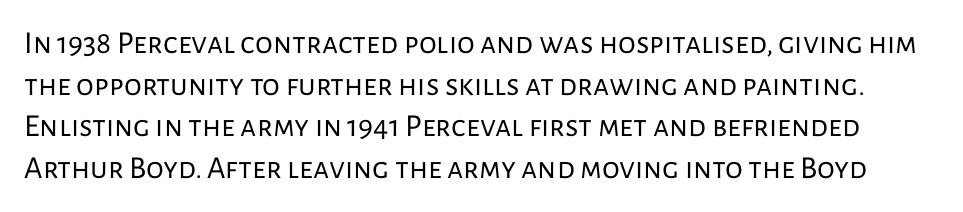
The image shows 32 px regular-weight sans-serif type, upright; set normal line spacing (1.3x), normal letter spacing, not underlined; low stroke contrast and a medium x-height.
